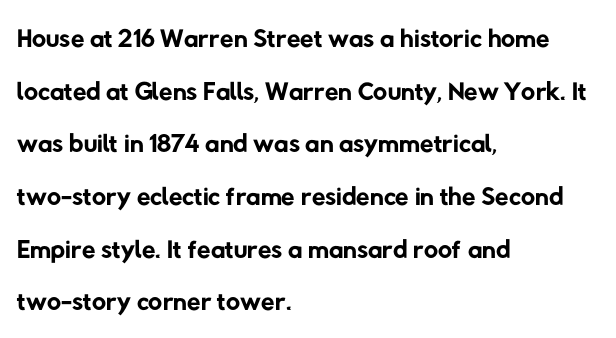
Q: Is the text bold? A: No.
Q: Is the typeface a serif or a sans-serif typeface? A: Sans-serif.
Q: Is the text underlined? A: No.
Q: How is the paragraph aligned? A: Left-aligned.
Q: Is the spacing between letters normal or unusually wide? A: Normal.
Q: Is the spacing between lines tight, normal or loose? A: Normal.
Q: Width (condensed, normal, or wide)? A: Normal.
Q: Stroke contrast? A: Low.
Q: x-height? A: Medium.
Q: Monospaced? A: No.
